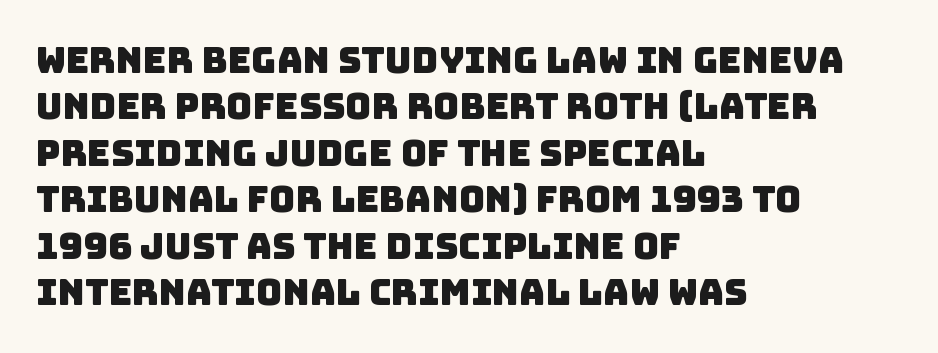
The image shows 36 px sans-serif type; set left-aligned, normal line spacing (1.29x), normal letter spacing, not underlined; low stroke contrast and a large x-height.
